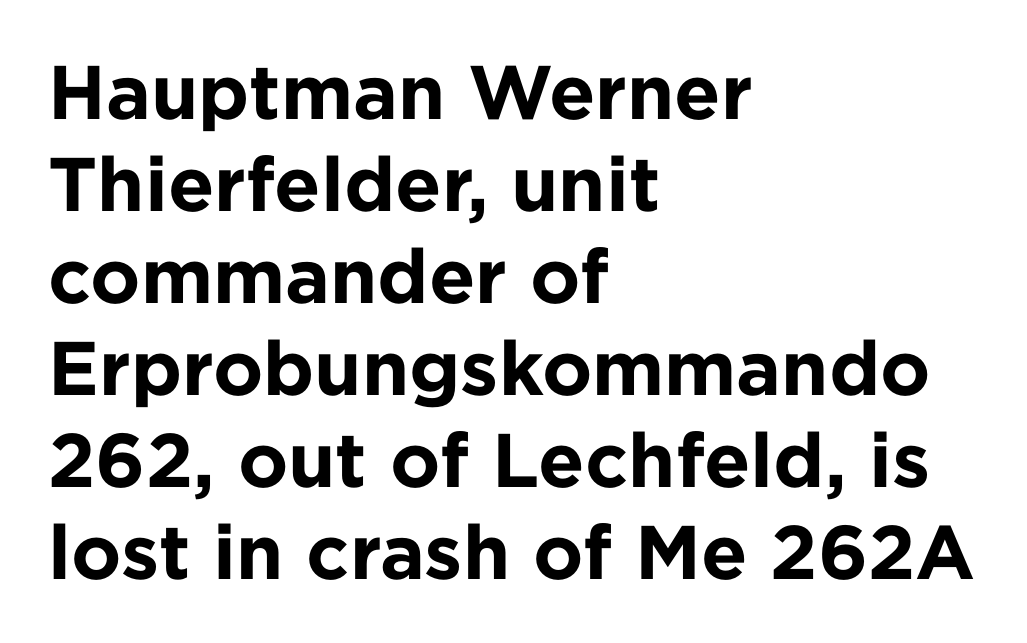
The image shows 76 px bold sans-serif type, upright; set left-aligned, line spacing 1.21x, normal letter spacing, not underlined; low stroke contrast and a medium x-height.
